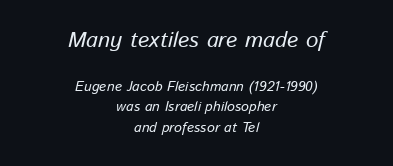
Q: Is the text italic (slanted)? A: Yes, it leans right by about 13 degrees.
Q: Is the text underlined? A: No.
Q: How is the paragraph aligned? A: Centered.
Q: Is the spacing between letters normal or unusually wide? A: Normal.
Q: Is the spacing between lines tight, normal or loose? A: Normal.
Q: Which block of text is set in a larger size, the first (top) or the second (bottom)? A: The first (top) one.
